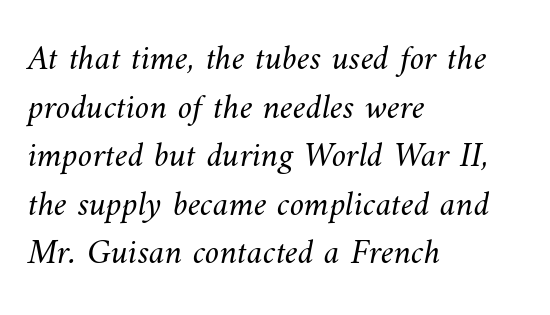
Reading down the column, the eye jumps a familiar distance to each next line. Each word holds together tightly as a unit, with standard inter-letter gaps. Compared with a centered layout, this one pins lines to the left instead. Bold? No — there's no thickening of the strokes. The passage shown is not underscored anywhere. Looks like regular typesetting: each glyph gets only the width it needs.
